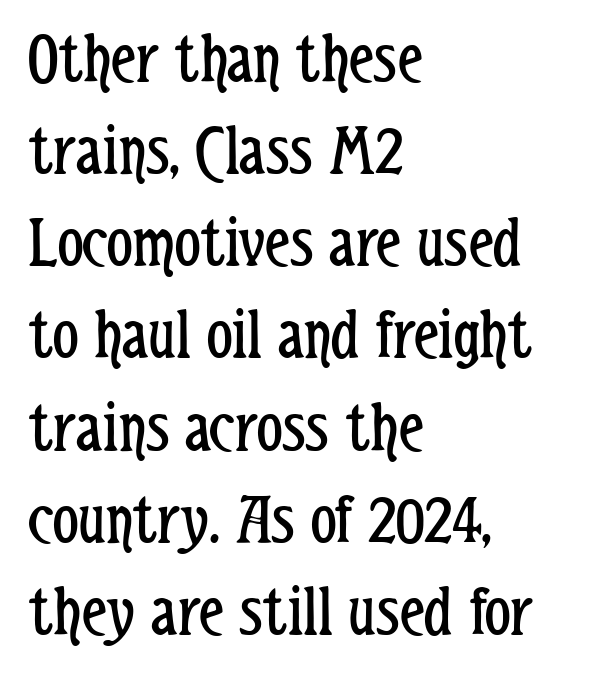
The image shows 72 px regular-weight, condensed sans-serif type, upright; set left-aligned, normal line spacing (1.28x), normal letter spacing, not underlined; low stroke contrast and a medium x-height.
